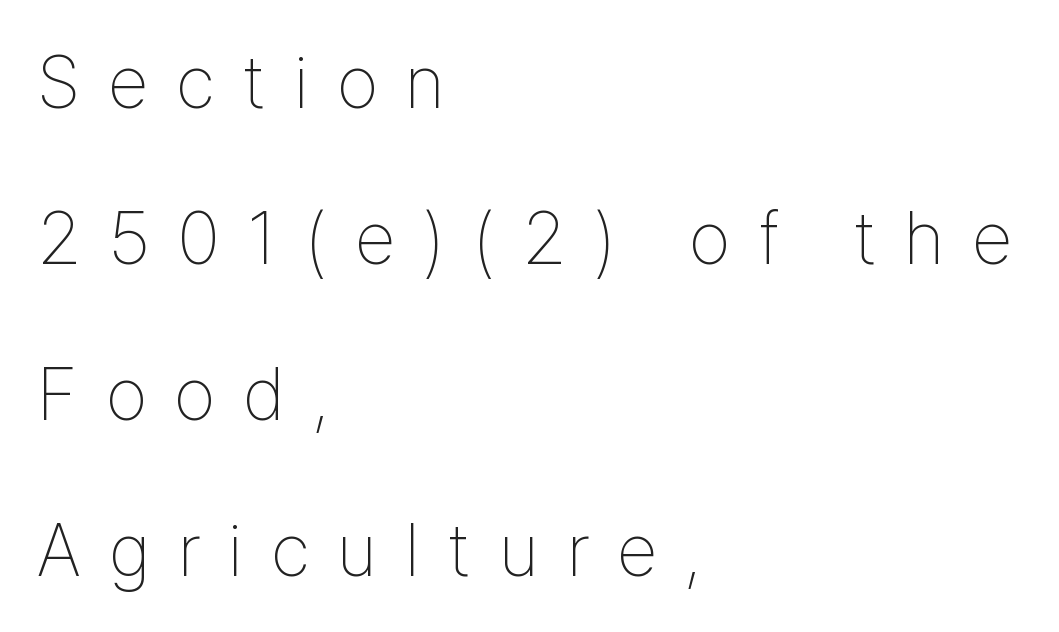
Typographically, this falls in the sans-serif category. Think of a printed novel: that variable character pitch is what you see here. In terms of leading, this rendering errs on the spacious side. The strokes are not fattened; the text isn't bold. Italic: no, the glyphs are upright roman.
